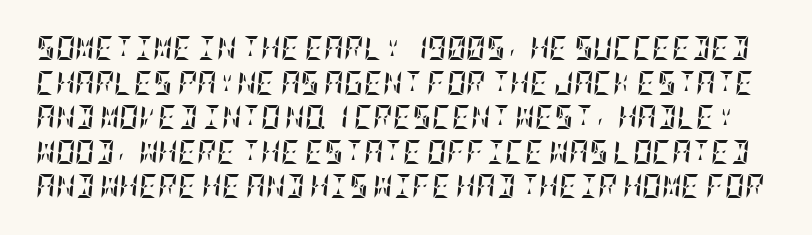
{"italic": "yes", "lean": "right", "slant_degrees": 5, "bold": "yes", "underline": "no", "line_spacing": "normal", "line_spacing_ratio": 1.44, "letter_spacing": "normal", "letter_spacing_em": 0.0, "glyph_px": 24}
